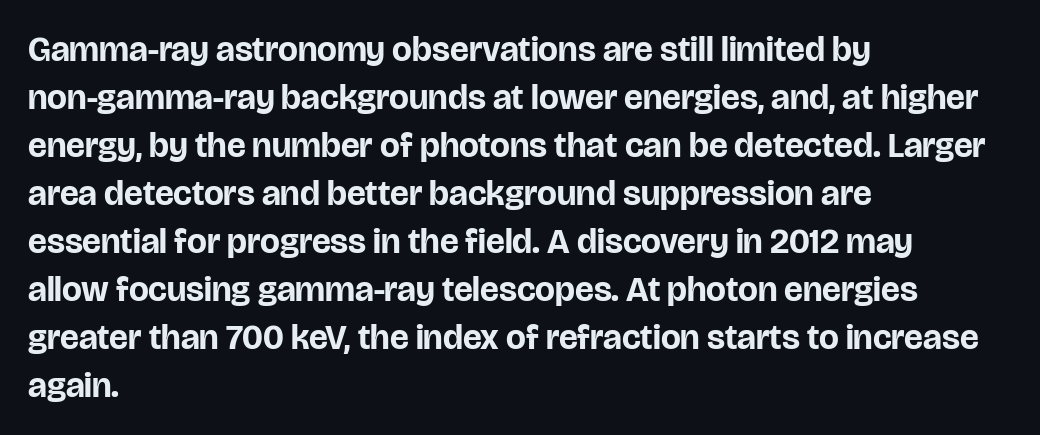
The image shows 35 px bold sans-serif type, upright; set left-aligned, normal line spacing (1.37x), normal letter spacing, not underlined; low stroke contrast and a large x-height.
